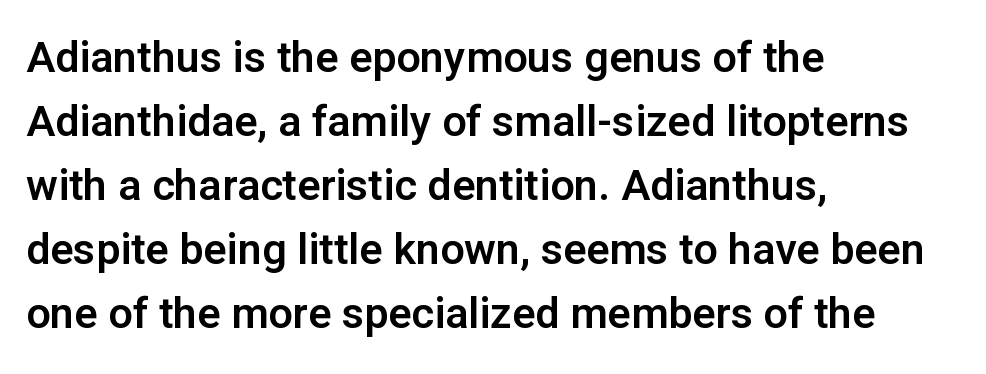
{"serif": "no", "italic": "no", "width": "normal", "stroke_contrast": "low", "x_height": "medium", "monospaced": "no", "underline": "no", "align": "left", "line_spacing": "normal", "line_spacing_ratio": 1.49, "letter_spacing": "normal", "letter_spacing_em": 0.0, "glyph_px": 43}
